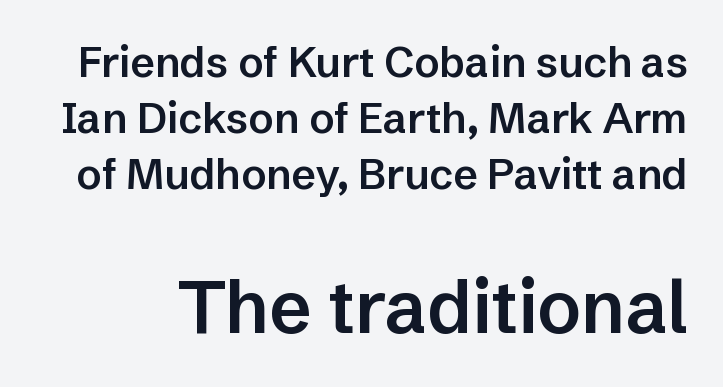
Ascenders rise straight up at ninety degrees. This is moderately heavy type, rendered in semibold. Do the characters align in a grid? No, the font is proportional. This rendering leaves character spacing at its baseline value. The block sitting lower on the canvas is the one with enlarged characters. Quick note: interline space is typical.
